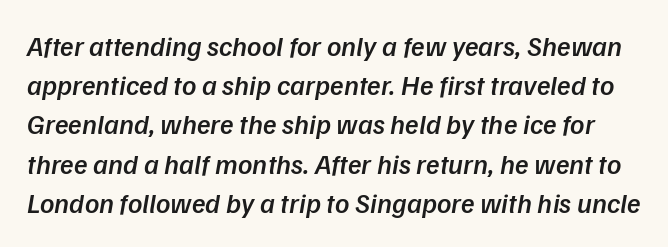
The face used here is rendered with its standard letterfit. Horizontal bands of white between lines are of average thickness. Serifs: no, the terminals of the letterforms are clean. The face used here is proportionally spaced, like ordinary book or web type.
